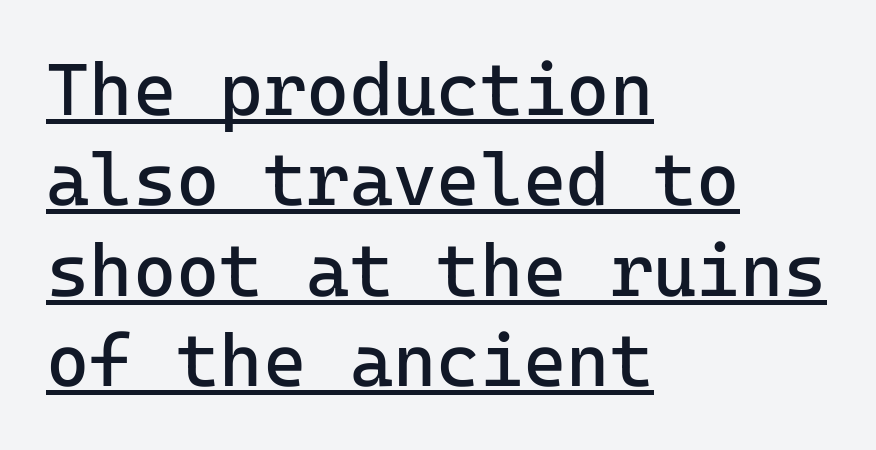
Q: Is the text bold? A: No.
Q: Is the text italic (slanted)? A: No, it is upright.
Q: Is the typeface a serif or a sans-serif typeface? A: Sans-serif.
Q: Is the text underlined? A: Yes.
Q: How is the paragraph aligned? A: Left-aligned.
Q: Is the spacing between letters normal or unusually wide? A: Normal.
Q: Width (condensed, normal, or wide)? A: Normal.
Q: Stroke contrast? A: Low.
Q: x-height? A: Medium.
Q: Monospaced? A: Yes.
